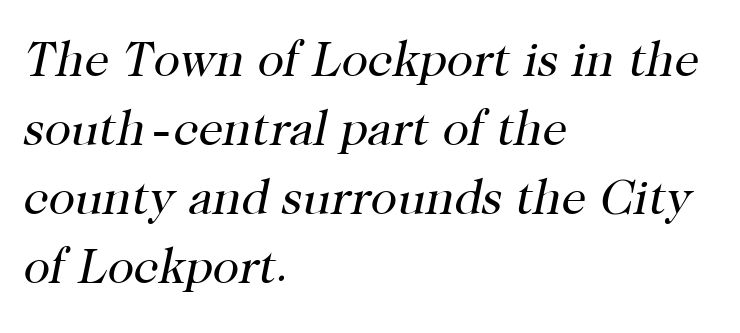
In CSS terms this would be text-align: left. Any mark beneath the type? The region is blank. The letters advance in unequal steps, a hallmark of proportional type. Ink coverage per letter is moderate at most. The glyphs look as if they've been sheared to an angle. Regular leading.
